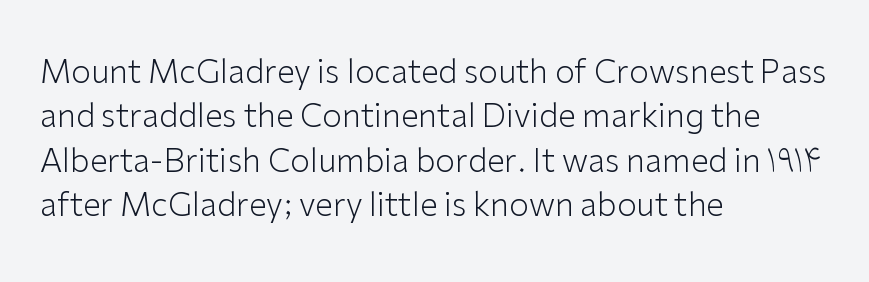
The image shows 32 px light sans-serif type, upright; set left-aligned, normal line spacing (1.39x), normal letter spacing, not underlined; low stroke contrast and a medium x-height.
